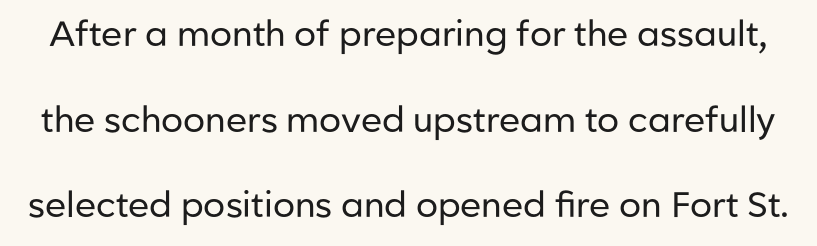
The image shows 35 px regular-weight sans-serif type, upright; set loose line spacing (2.45x), normal letter spacing, not underlined; low stroke contrast and a medium x-height.
